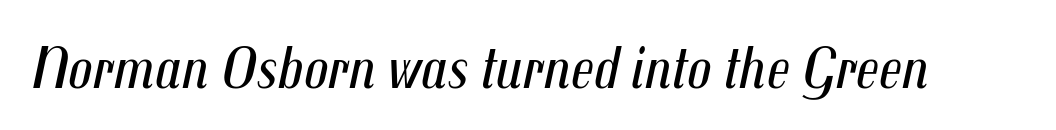
Q: Is the text bold? A: No.
Q: Is the text italic (slanted)? A: Yes, it leans right by about 12 degrees.
Q: Is the text underlined? A: No.
Q: Is the spacing between letters normal or unusually wide? A: Normal.
Q: Width (condensed, normal, or wide)? A: Condensed.
Q: Stroke contrast? A: Medium.
Q: x-height? A: Medium.
Q: Monospaced? A: No.
